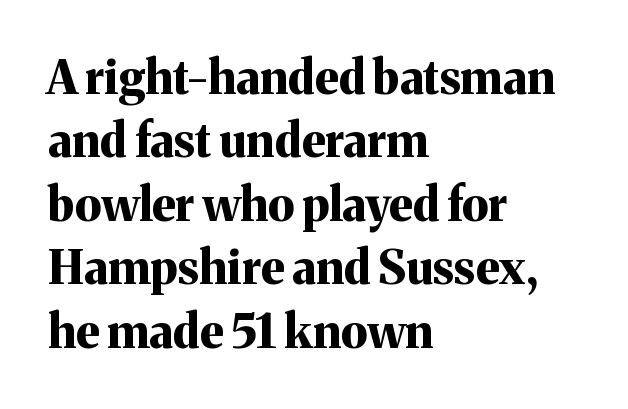
{"serif": "yes", "italic": "no", "bold": "yes", "weight": "bold", "width": "normal", "stroke_contrast": "medium", "x_height": "medium", "monospaced": "no", "underline": "no", "align": "left", "line_spacing": "normal", "line_spacing_ratio": 1.38, "letter_spacing": "normal", "letter_spacing_em": 0.0, "glyph_px": 46}
